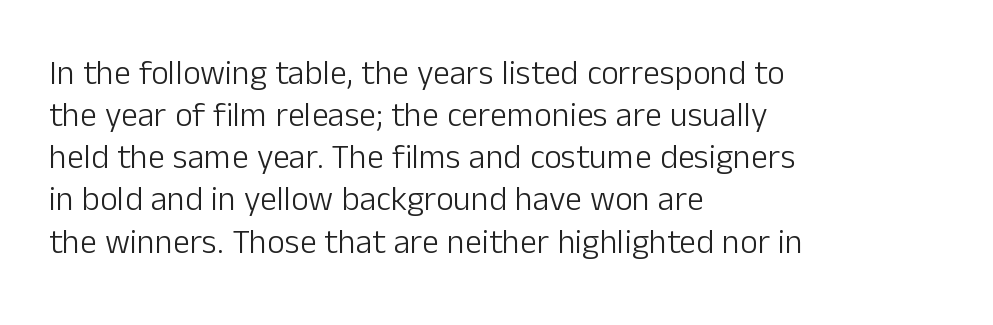
{"serif": "no", "italic": "no", "bold": "no", "weight": "light", "width": "normal", "stroke_contrast": "low", "x_height": "medium", "monospaced": "no", "underline": "no", "align": "left", "line_spacing_ratio": 1.24, "letter_spacing": "normal", "letter_spacing_em": 0.0, "glyph_px": 34}
